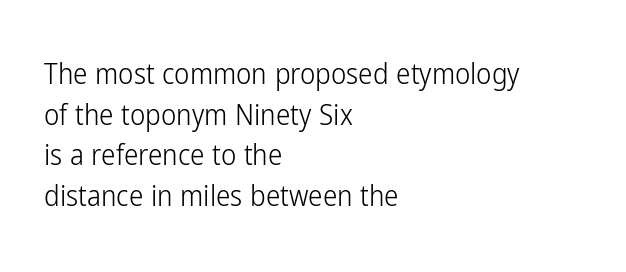
Q: Is the text bold? A: No.
Q: Is the text italic (slanted)? A: No, it is upright.
Q: Is the typeface a serif or a sans-serif typeface? A: Sans-serif.
Q: Is the text underlined? A: No.
Q: How is the paragraph aligned? A: Left-aligned.
Q: Is the spacing between letters normal or unusually wide? A: Normal.
Q: Is the spacing between lines tight, normal or loose? A: Normal.
Q: Width (condensed, normal, or wide)? A: Condensed.
Q: Stroke contrast? A: Low.
Q: x-height? A: Medium.
Q: Monospaced? A: No.
